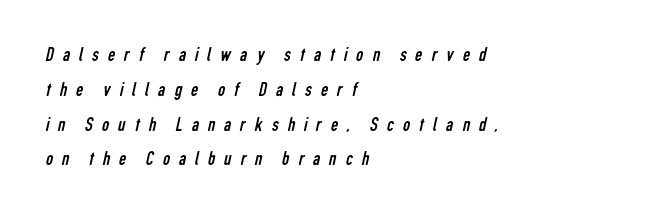
{"bold": "no", "underline": "no", "align": "left", "line_spacing_ratio": 1.74, "letter_spacing": "wide", "letter_spacing_em": 0.45, "glyph_px": 20}
